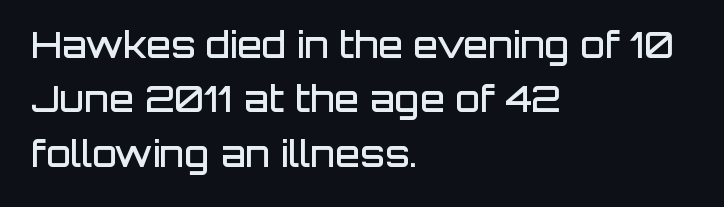
Q: Is the text bold? A: Semi-bold.
Q: Is the text italic (slanted)? A: No, it is upright.
Q: Is the typeface a serif or a sans-serif typeface? A: Sans-serif.
Q: Is the text underlined? A: No.
Q: How is the paragraph aligned? A: Left-aligned.
Q: Is the spacing between letters normal or unusually wide? A: Normal.
Q: Is the spacing between lines tight, normal or loose? A: Normal.
Q: Width (condensed, normal, or wide)? A: Normal.
Q: Stroke contrast? A: Low.
Q: x-height? A: Large.
Q: Monospaced? A: No.
